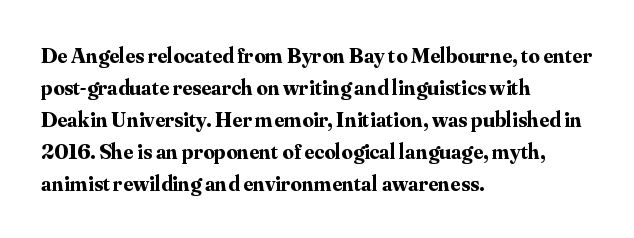
Students, observe: this is what conventionally led text looks like. Ascenders rise straight up at ninety degrees. Pretty heavy lettering here — definitely bold. The words here are not underlined.
